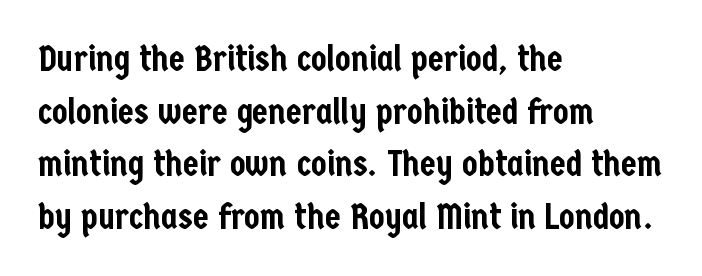
Serif or sans? Sans — the stroke terminals are bare. Evenly set lines give the paragraph a standard silhouette. Here the designer chose a conventional face with non-uniform glyph widths. Check under the words: just untouched page.
